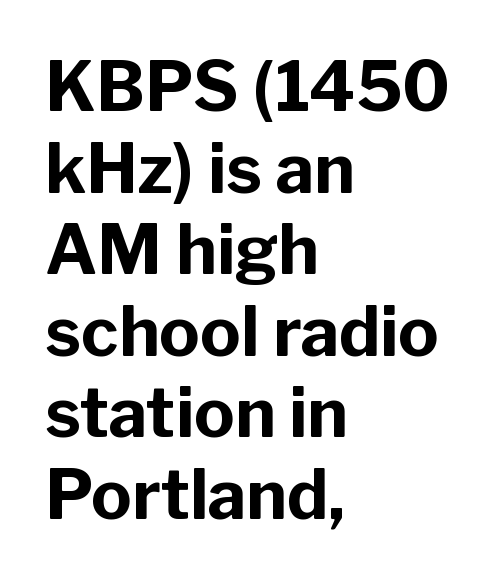
The image shows 68 px bold sans-serif type, upright; set left-aligned, line spacing 1.2x, normal letter spacing, not underlined; low stroke contrast and a medium x-height.
